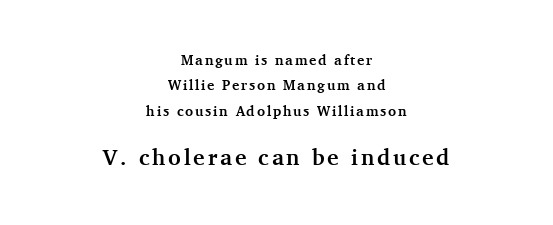
The image shows 22 px bold type, upright; set centered, line spacing 1.81x, not underlined; the second (bottom) block is 1.57x larger.
